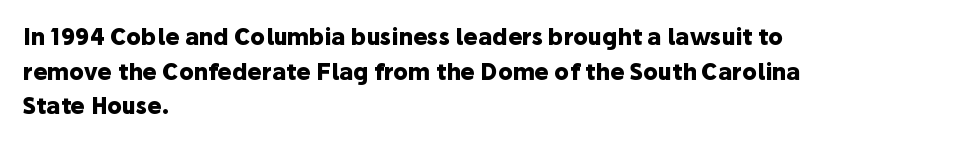
{"italic": "no", "bold": "yes", "underline": "no", "align": "left", "line_spacing": "normal", "line_spacing_ratio": 1.57, "letter_spacing": "normal", "letter_spacing_em": 0.0, "glyph_px": 22}
